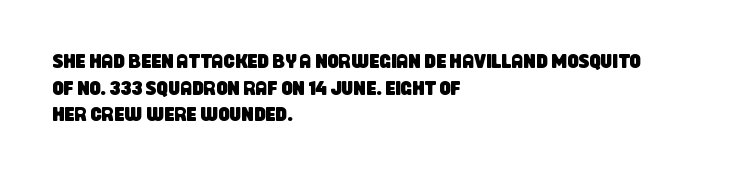
Q: Is the text underlined? A: No.
Q: How is the paragraph aligned? A: Left-aligned.
Q: Is the spacing between letters normal or unusually wide? A: Normal.
Q: Is the spacing between lines tight, normal or loose? A: Normal.
